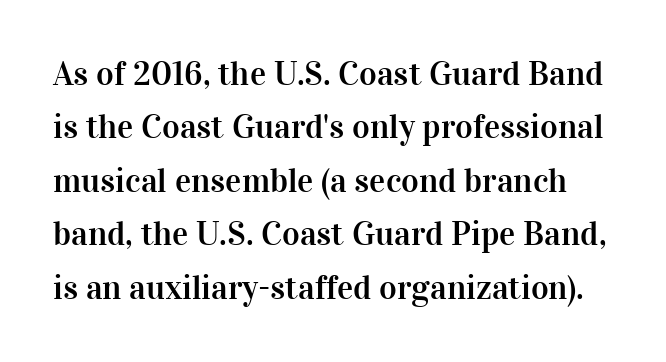
Looks like regular typesetting: each glyph gets only the width it needs. The vertical gap from one line to the next is medium. The face used here is rendered with its standard letterfit. The foot of each line stays bare and open.
